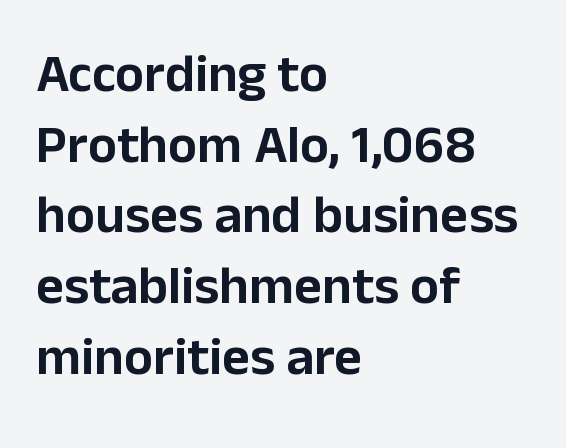
Font category for this specimen: sans-serif. Ascenders rise straight up at ninety degrees. The foot of each line stays bare and open. The face used here is rendered with its standard letterfit. Each line starts at the same left margin while the right side varies.
